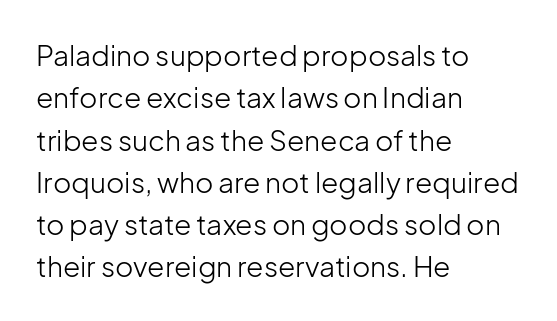
The image shows 28 px light sans-serif type, upright; set left-aligned, normal line spacing (1.51x), normal letter spacing, not underlined; low stroke contrast and a medium x-height.
